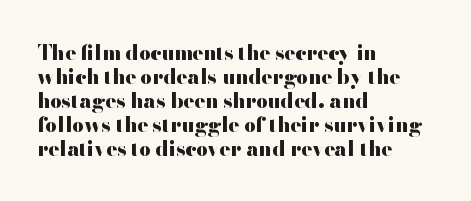
Q: Is the text bold? A: Yes.
Q: Is the text italic (slanted)? A: No, it is upright.
Q: Is the text underlined? A: No.
Q: How is the paragraph aligned? A: Left-aligned.
Q: Is the spacing between letters normal or unusually wide? A: Normal.
